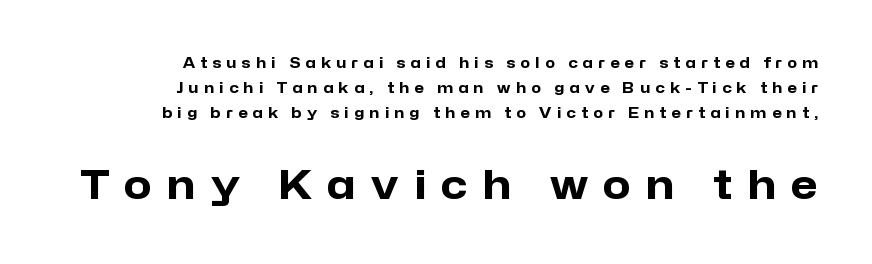
Q: Is the text bold? A: Yes.
Q: Is the text italic (slanted)? A: No, it is upright.
Q: Is the typeface a serif or a sans-serif typeface? A: Sans-serif.
Q: Is the text underlined? A: No.
Q: How is the paragraph aligned? A: Right-aligned.
Q: Is the spacing between letters normal or unusually wide? A: Unusually wide.
Q: Which block of text is set in a larger size, the first (top) or the second (bottom)? A: The second (bottom) one.
Q: Width (condensed, normal, or wide)? A: Normal.
Q: Stroke contrast? A: Low.
Q: x-height? A: Medium.
Q: Monospaced? A: No.
